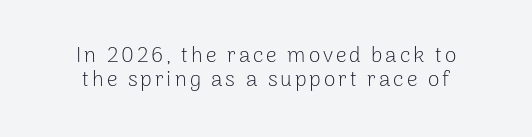
Quick note: interline space is minimal. Descender tails drop into unmarked territory. The paragraph has two soft edges and a firm central axis. This is the regular roman posture of the typeface. Unbolded letterforms with no extra heft.
